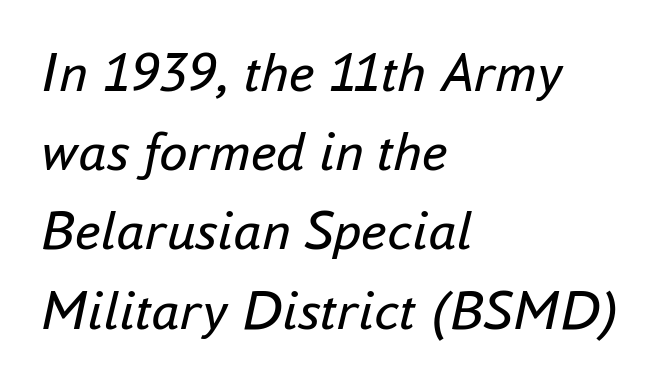
The letters advance in unequal steps, a hallmark of proportional type. The space beneath each line is pristine and unruled. Stems here are at most as thick as an everyday book face. Between one letter and the next there's only the usual sliver of space. Normally led — the rows are evenly, conventionally spaced. Notice how the stems are inclined rather than vertical — that's the hallmark of italics.
